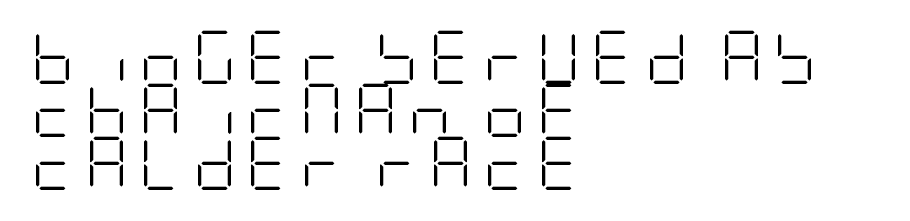
Q: Is the text bold? A: No.
Q: Is the text italic (slanted)? A: No, it is upright.
Q: Is the typeface a serif or a sans-serif typeface? A: Sans-serif.
Q: Is the text underlined? A: No.
Q: How is the paragraph aligned? A: Left-aligned.
Q: Is the spacing between letters normal or unusually wide? A: Unusually wide.
Q: Is the spacing between lines tight, normal or loose? A: Tight.
Q: Width (condensed, normal, or wide)? A: Condensed.
Q: Stroke contrast? A: Low.
Q: x-height? A: Large.
